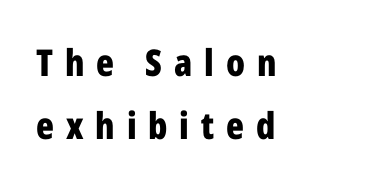
{"serif": "no", "italic": "no", "bold": "yes", "weight": "bold", "width": "condensed", "stroke_contrast": "low", "x_height": "medium", "monospaced": "no", "underline": "no", "align": "left", "line_spacing": "normal", "line_spacing_ratio": 1.7, "letter_spacing": "wide", "letter_spacing_em": 0.32, "glyph_px": 37}
